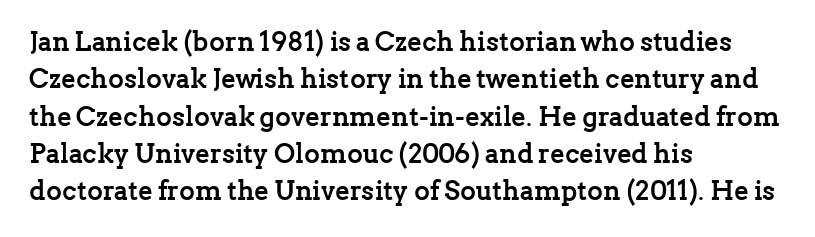
The image shows 27 px bold type, upright; set left-aligned, normal line spacing (1.38x), normal letter spacing, not underlined.
